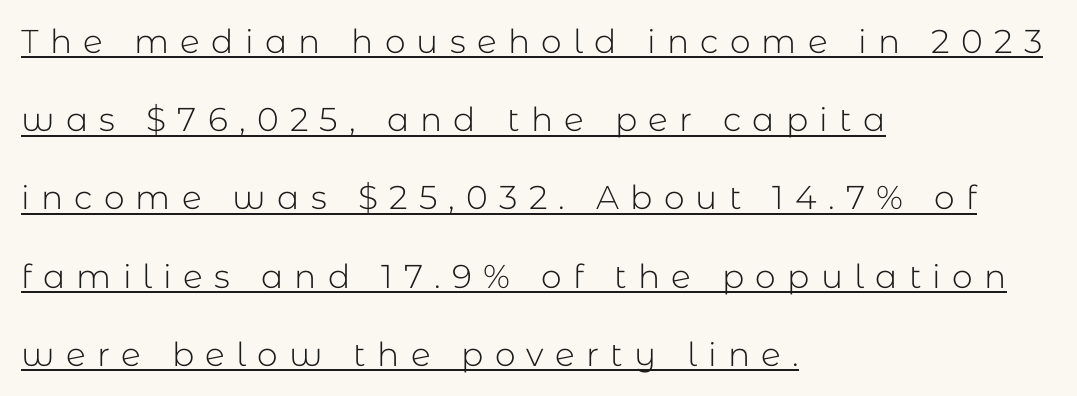
The face used here is a sans, in the tradition of grotesques and geometrics. The rendered words wear a rule along their underside. Quick note: interline space is abundant. Here the glyphs are tracked loosely, breaking word shapes into spaced letters. Looks like regular typesetting: each glyph gets only the width it needs. Where is the straight margin? On the left.
